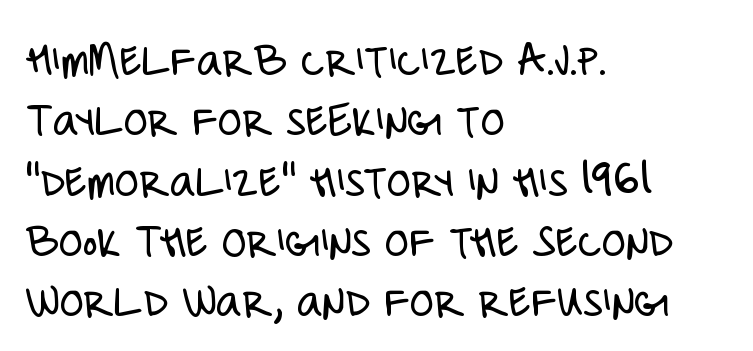
The image shows 49 px light, condensed sans-serif type, upright; set left-aligned, line spacing 1.23x, normal letter spacing, not underlined; low stroke contrast and a large x-height.
